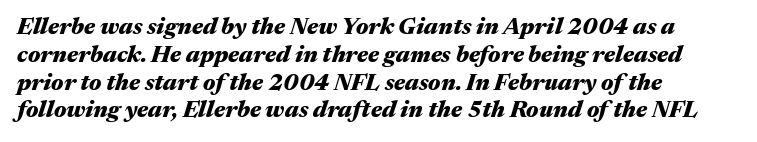
The image shows 23 px bold type, italic (leaning right); set left-aligned, line spacing 1.21x, normal letter spacing, not underlined.
